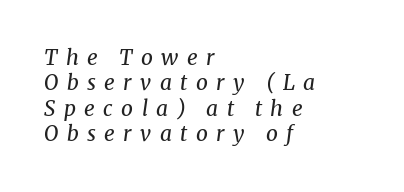
Q: Is the text bold? A: No.
Q: Is the text italic (slanted)? A: Yes, it leans right by about 8 degrees.
Q: Is the text underlined? A: No.
Q: How is the paragraph aligned? A: Left-aligned.
Q: Is the spacing between letters normal or unusually wide? A: Unusually wide.
